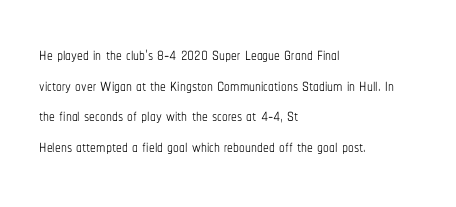
Q: Is the text bold? A: No.
Q: Is the text italic (slanted)? A: No, it is upright.
Q: Is the text underlined? A: No.
Q: How is the paragraph aligned? A: Left-aligned.
Q: Is the spacing between letters normal or unusually wide? A: Normal.
Q: Is the spacing between lines tight, normal or loose? A: Normal.
